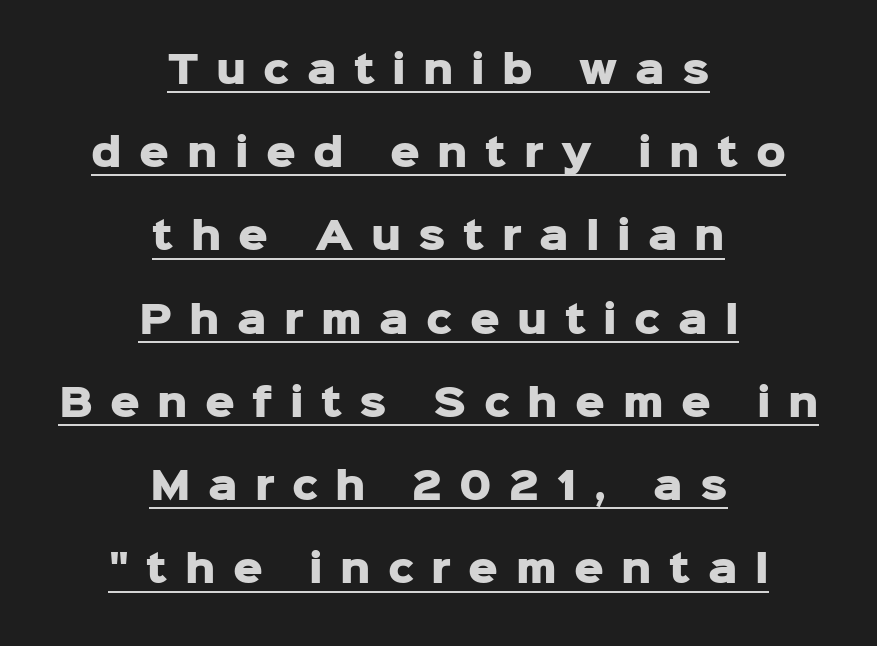
The characters display no serif detailing; their extremities are plain. The specimen includes a rule beneath the text block's lines. The tracking jumps out immediately: characters are airy and widely separated. Stroke thickness is high; the sample reads as a true bold.
